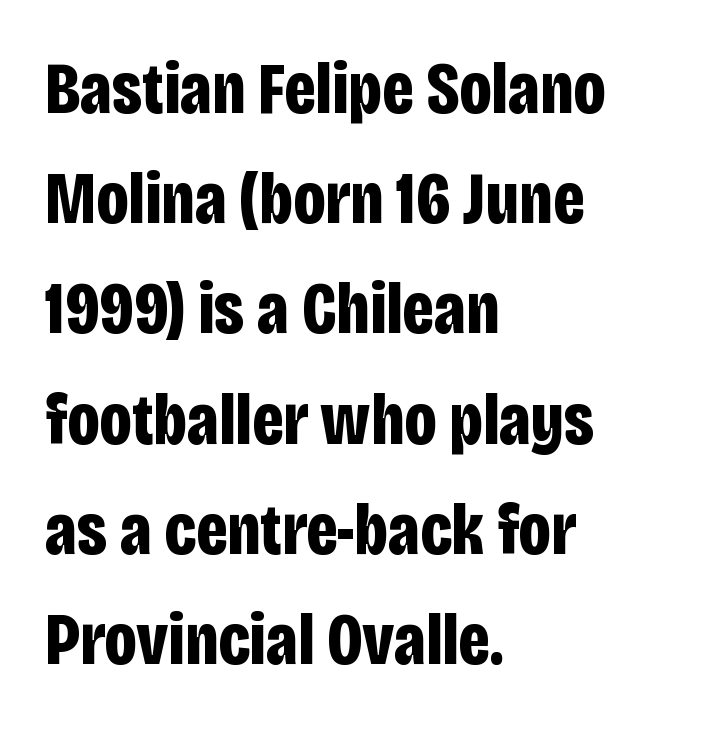
Just letters on the line, the space beneath them empty. To sum up the face: it is a sans, with no serifs. Each letter keeps its own natural width here, so spacing adapts to shape. Quick note: not italic, upright. Quick note: interline space is typical. The compositor pushed each line to the left boundary.
